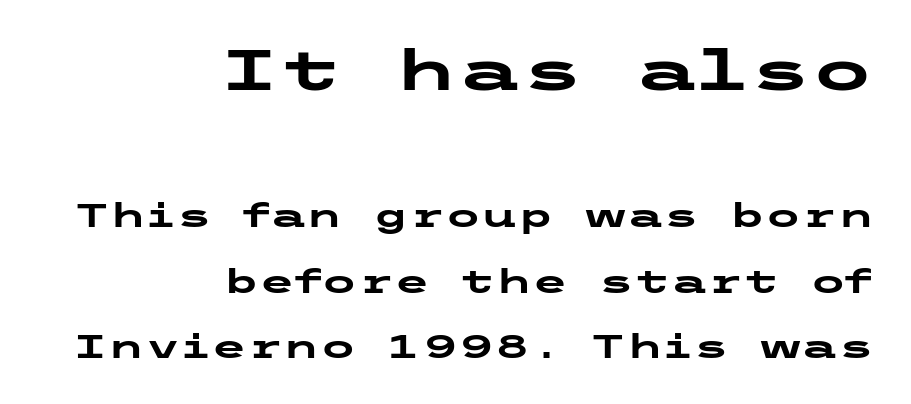
{"serif": "no", "italic": "no", "bold": "yes", "weight": "heavy", "width": "wide", "stroke_contrast": "low", "x_height": "medium", "underline": "no", "align": "right", "line_spacing": "loose", "line_spacing_ratio": 1.99, "letter_spacing": "normal", "letter_spacing_em": 0.0, "larger_block": "first", "size_ratio": 1.73, "glyph_px": 57}
